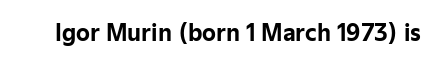
The image shows 22 px bold type, upright; set normal letter spacing, not underlined.
